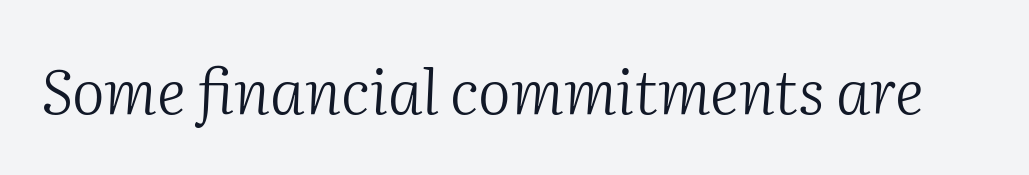
{"serif": "yes", "italic": "yes", "lean": "right", "slant_degrees": 2, "bold": "no", "weight": "light", "width": "normal", "stroke_contrast": "medium", "x_height": "medium", "monospaced": "no", "underline": "no", "letter_spacing": "normal", "letter_spacing_em": 0.0, "glyph_px": 62}
